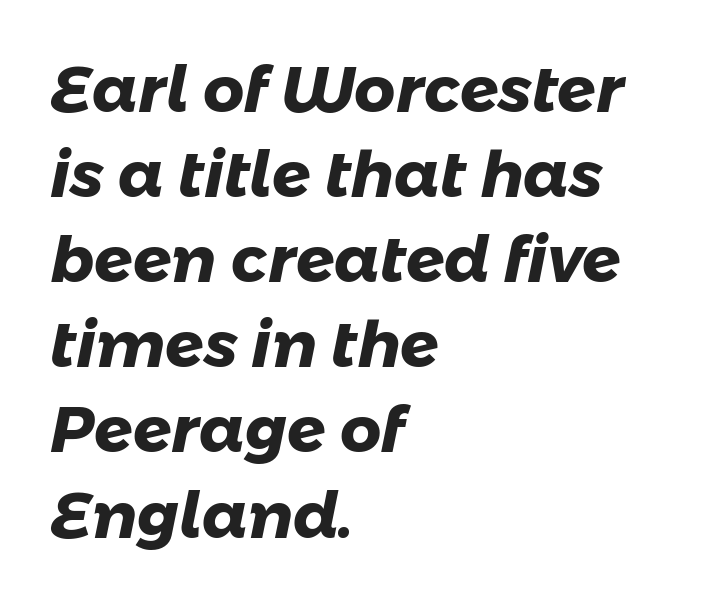
The image shows 64 px heavy sans-serif type; set left-aligned, normal line spacing (1.33x), normal letter spacing, not underlined; low stroke contrast and a medium x-height.
